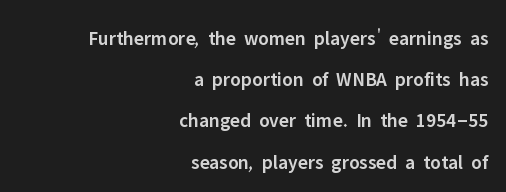
The image shows 20 px text type, upright; set right-aligned, loose line spacing (2.06x), normal letter spacing, not underlined.
